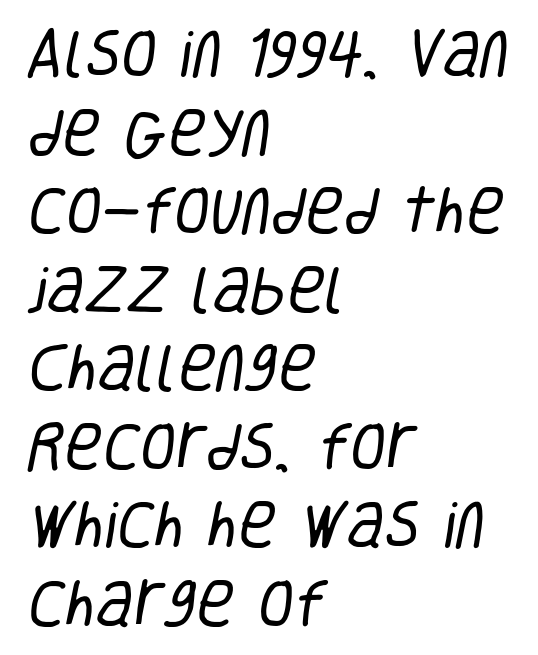
The image shows 52 px regular-weight, condensed sans-serif type; set left-aligned, normal line spacing (1.51x), normal letter spacing, not underlined; low stroke contrast and a large x-height.
